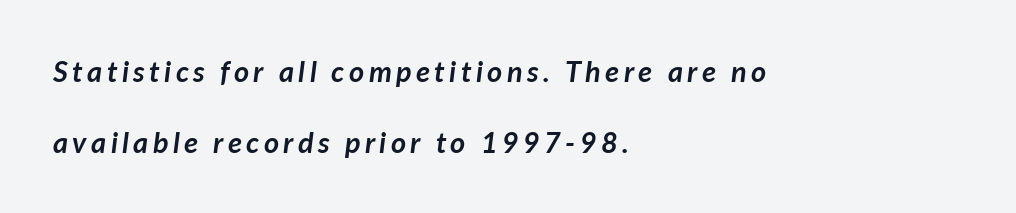
Q: Is the text bold? A: Yes.
Q: Is the text italic (slanted)? A: Yes, it leans right by about 7 degrees.
Q: Is the text underlined? A: No.
Q: How is the paragraph aligned? A: Left-aligned.
Q: Is the spacing between lines tight, normal or loose? A: Loose.
Q: Width (condensed, normal, or wide)? A: Normal.
Q: Stroke contrast? A: Low.
Q: x-height? A: Medium.
Q: Monospaced? A: No.
